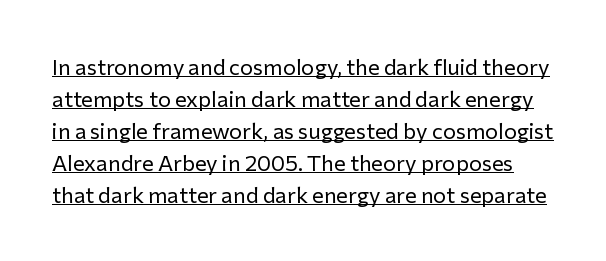
{"italic": "no", "bold": "no", "underline": "yes", "line_spacing": "normal", "line_spacing_ratio": 1.46, "letter_spacing": "normal", "letter_spacing_em": 0.0, "glyph_px": 22}
